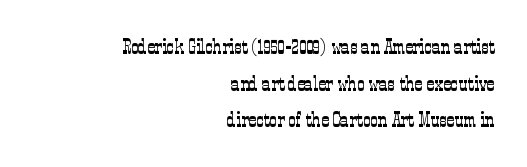
The image shows 21 px text type, upright; set right-aligned, line spacing 1.74x, normal letter spacing, not underlined.
